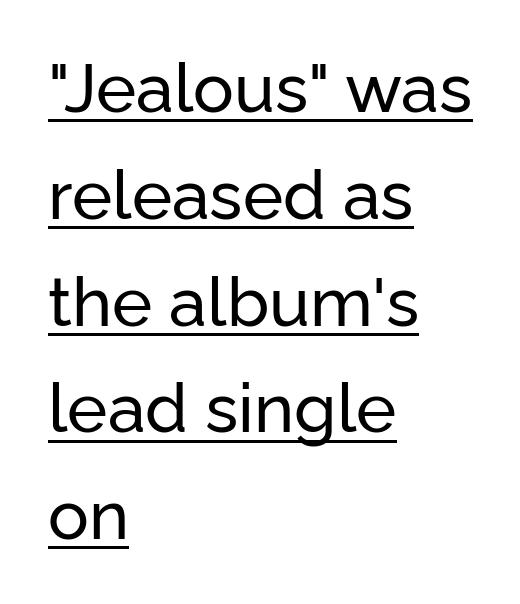
The image shows 68 px sans-serif type, upright; set left-aligned, normal line spacing (1.57x), normal letter spacing, underlined; low stroke contrast and a medium x-height.
